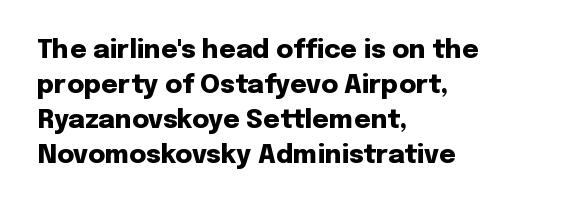
Q: Is the text bold? A: Yes.
Q: Is the text italic (slanted)? A: No, it is upright.
Q: Is the text underlined? A: No.
Q: How is the paragraph aligned? A: Left-aligned.
Q: Is the spacing between letters normal or unusually wide? A: Normal.
Q: Is the spacing between lines tight, normal or loose? A: Normal.
